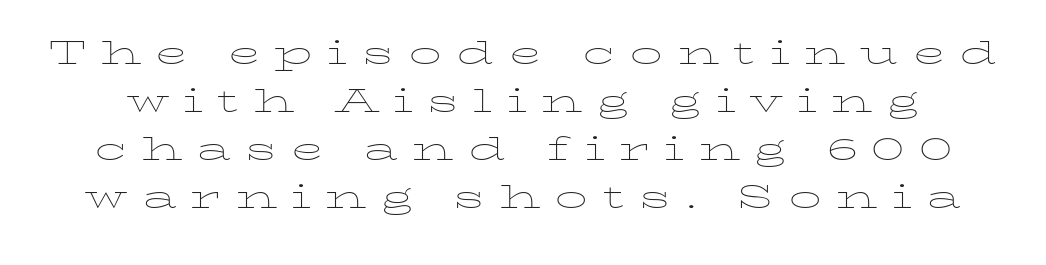
{"italic": "no", "bold": "no", "weight": "thin", "width": "wide", "stroke_contrast": "low", "x_height": "medium", "monospaced": "no", "underline": "no", "line_spacing": "tight", "line_spacing_ratio": 1.12, "letter_spacing": "wide", "letter_spacing_em": 0.33, "glyph_px": 43}
